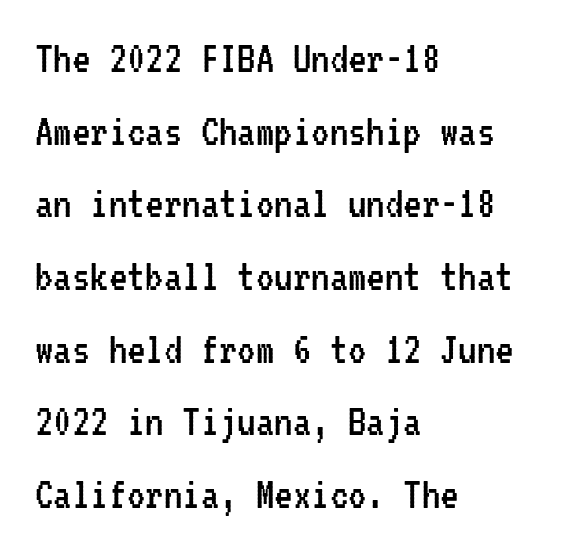
The image shows 46 px regular-weight, condensed sans-serif type, upright, monospaced; set left-aligned, normal line spacing (1.58x), normal letter spacing, not underlined; low stroke contrast and a medium x-height.
